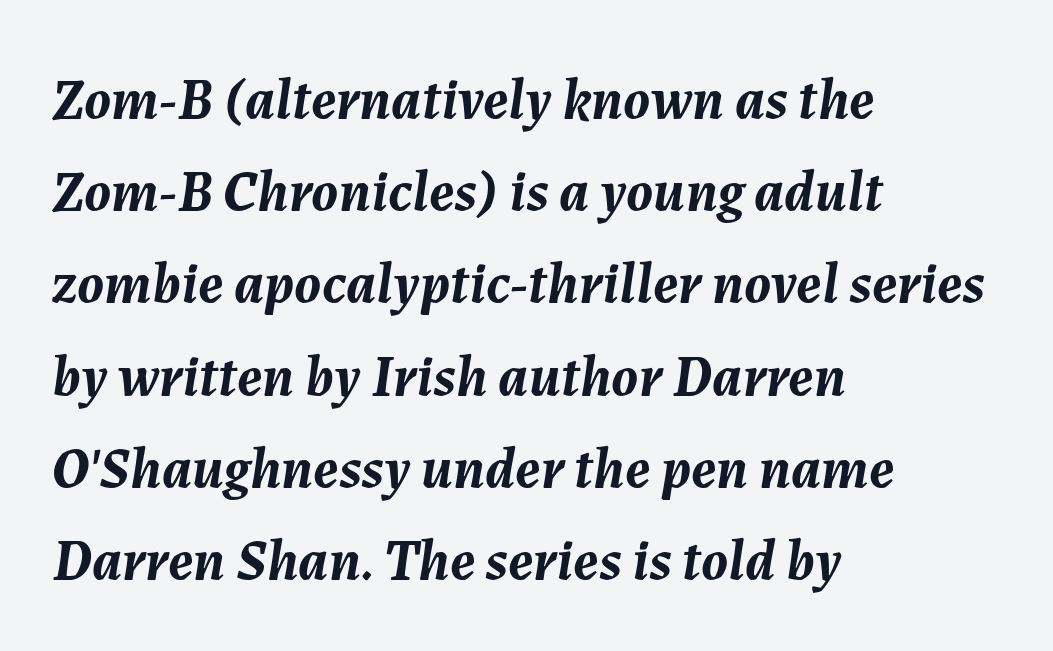
{"italic": "yes", "lean": "right", "slant_degrees": 7, "bold": "yes", "weight": "semibold", "width": "normal", "stroke_contrast": "medium", "x_height": "medium", "monospaced": "no", "underline": "no", "align": "left", "line_spacing": "normal", "line_spacing_ratio": 1.59, "letter_spacing": "normal", "letter_spacing_em": 0.0, "glyph_px": 58}
